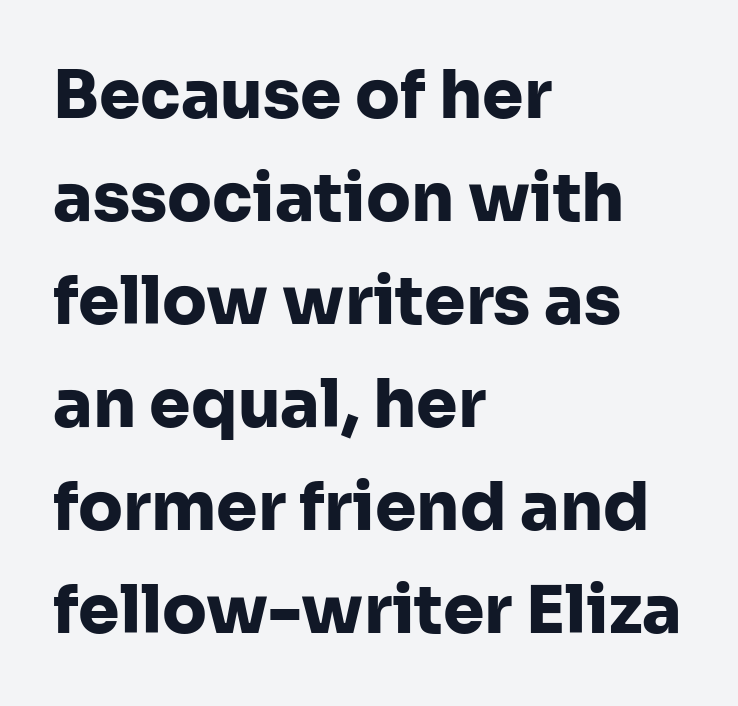
The image shows 66 px heavy sans-serif type, upright; set left-aligned, normal line spacing (1.56x), normal letter spacing, not underlined; low stroke contrast and a medium x-height.
